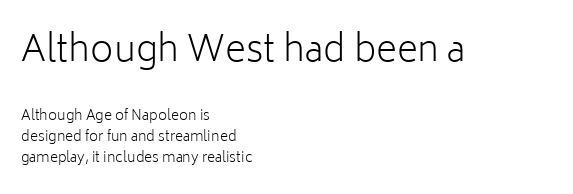
{"serif": "no", "italic": "no", "bold": "no", "weight": "light", "width": "normal", "stroke_contrast": "low", "x_height": "medium", "monospaced": "no", "underline": "no", "align": "left", "line_spacing": "normal", "line_spacing_ratio": 1.51, "letter_spacing": "normal", "letter_spacing_em": 0.0, "larger_block": "first", "size_ratio": 2.57, "glyph_px": 36}
